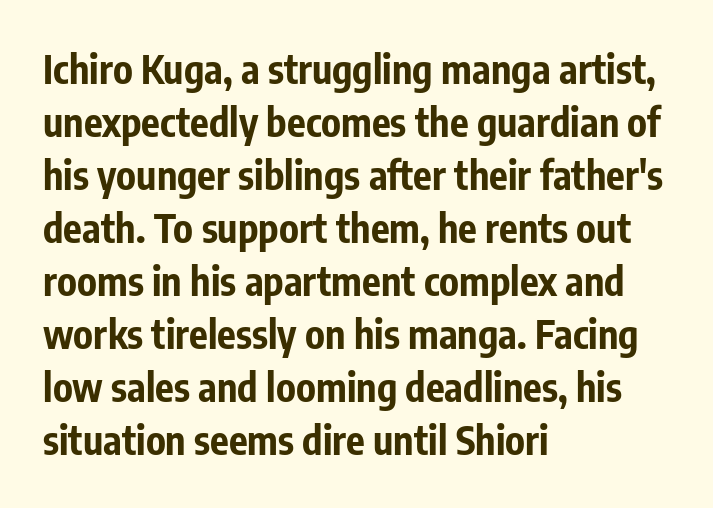
{"serif": "no", "italic": "no", "bold": "yes", "weight": "bold", "width": "condensed", "stroke_contrast": "low", "x_height": "medium", "monospaced": "no", "underline": "no", "align": "left", "line_spacing": "normal", "line_spacing_ratio": 1.36, "letter_spacing": "normal", "letter_spacing_em": 0.0, "glyph_px": 39}
